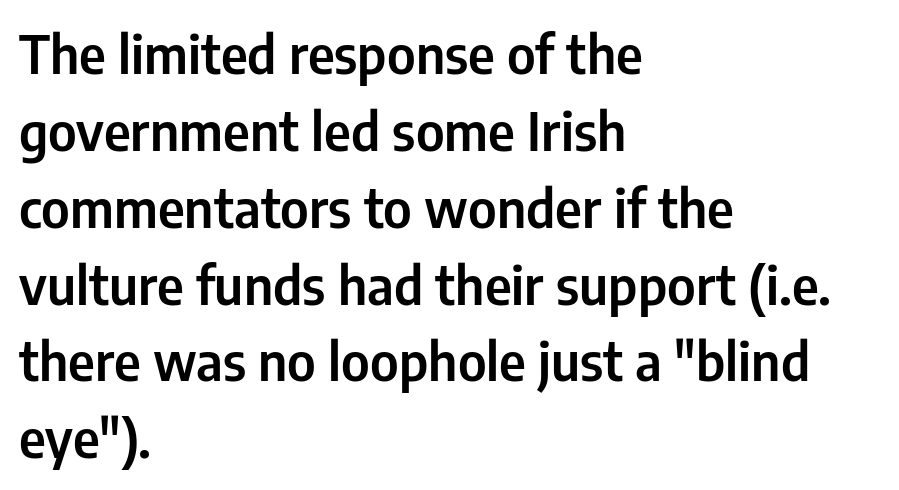
{"serif": "no", "italic": "no", "width": "condensed", "stroke_contrast": "low", "x_height": "medium", "monospaced": "no", "underline": "no", "align": "left", "line_spacing": "normal", "line_spacing_ratio": 1.45, "letter_spacing": "normal", "letter_spacing_em": 0.0, "glyph_px": 53}
